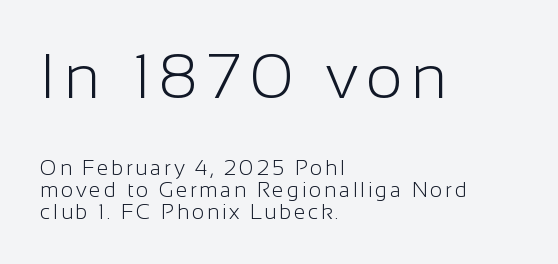
This is sans-serif lettering, the kind often seen on screens and signage. Type without underlining. The characters are drawn with everyday or finer stroke widths. Nope, not italic — everything's standing straight. A typesetter would call this proportional, since set widths differ per character. Leading is clearly below the norm, producing a dense column.
